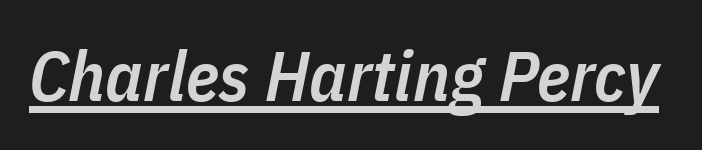
Proportional: the letters do not fall into vertical columns. You can tell it's italic because the verticals aren't actually vertical. The type is set solid horizontally, with unmodified tracking. Firm but not heavy-handed strokes: this text is semibold. Underlining? Definitely there.
